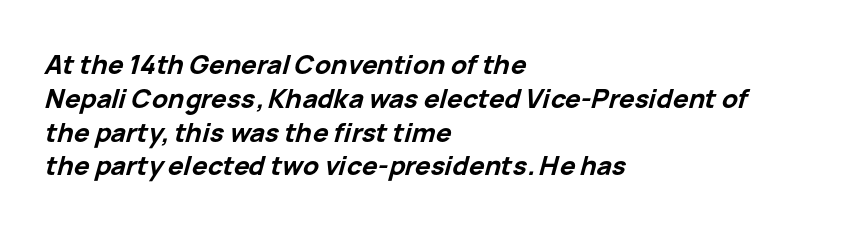
The vertical gap from one line to the next is medium. Reading down the block, your eye returns to a fixed left position each line. Look at the tracking — it's just the regular setting, nothing added. Style check: oblique. Typographic density is high because the face is bold. The gap between lines stays unmarked.
